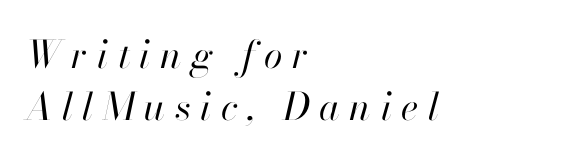
The image shows 38 px regular-weight type, italic (leaning right); set left-aligned, normal line spacing (1.36x), unusually wide letter spacing (+0.25 em), not underlined; high stroke contrast and a small x-height.
